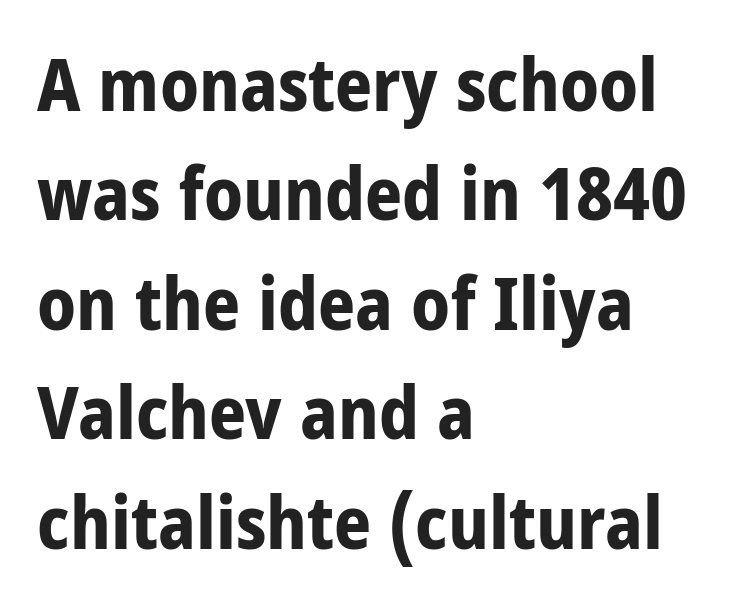
Q: Is the text bold? A: Yes.
Q: Is the text italic (slanted)? A: No, it is upright.
Q: Is the typeface a serif or a sans-serif typeface? A: Sans-serif.
Q: Is the text underlined? A: No.
Q: How is the paragraph aligned? A: Left-aligned.
Q: Is the spacing between letters normal or unusually wide? A: Normal.
Q: Is the spacing between lines tight, normal or loose? A: Normal.
Q: Width (condensed, normal, or wide)? A: Condensed.
Q: Stroke contrast? A: Low.
Q: x-height? A: Large.
Q: Monospaced? A: No.
